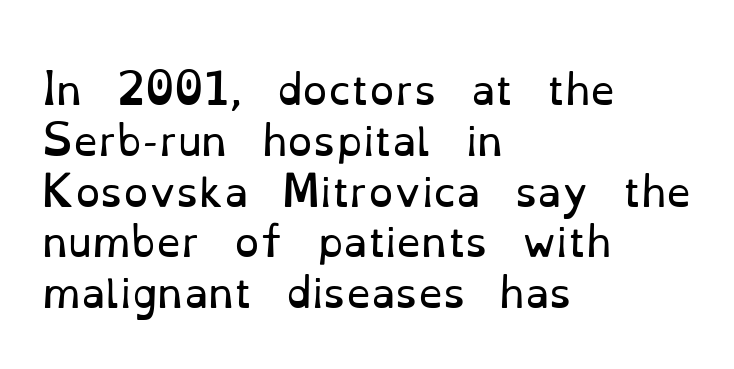
The horizontal fit of the characters is conventional and even. You could not count columns in this text — the font is proportionally spaced. Leading: standard. Has an underline been added? It has not.
